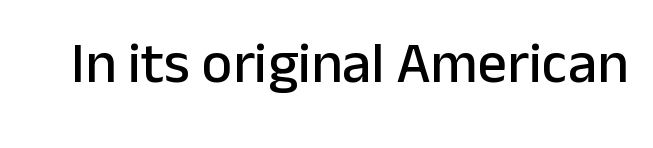
{"serif": "no", "italic": "no", "width": "normal", "stroke_contrast": "low", "x_height": "medium", "monospaced": "no", "underline": "no", "letter_spacing": "normal", "letter_spacing_em": 0.0, "glyph_px": 58}
